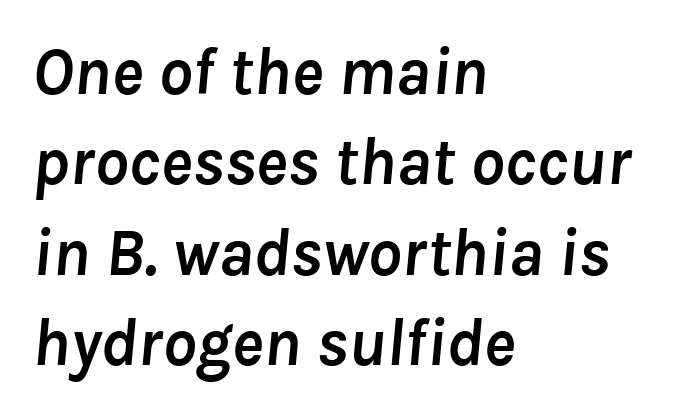
Q: Is the text bold? A: Yes.
Q: Is the text italic (slanted)? A: Yes, it leans right by about 8 degrees.
Q: Is the text underlined? A: No.
Q: How is the paragraph aligned? A: Left-aligned.
Q: Is the spacing between letters normal or unusually wide? A: Normal.
Q: Is the spacing between lines tight, normal or loose? A: Normal.
Q: Width (condensed, normal, or wide)? A: Normal.
Q: Stroke contrast? A: Low.
Q: x-height? A: Medium.
Q: Monospaced? A: No.
